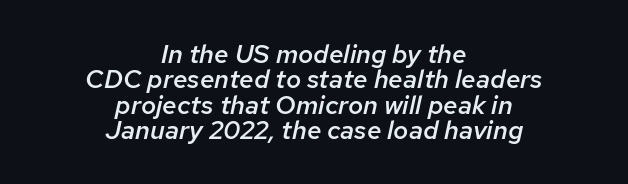
Q: Is the text bold? A: Semi-bold.
Q: Is the text italic (slanted)? A: Yes, it leans right by about 12 degrees.
Q: Is the text underlined? A: No.
Q: How is the paragraph aligned? A: Centered.
Q: Is the spacing between letters normal or unusually wide? A: Normal.
Q: Is the spacing between lines tight, normal or loose? A: Tight.
